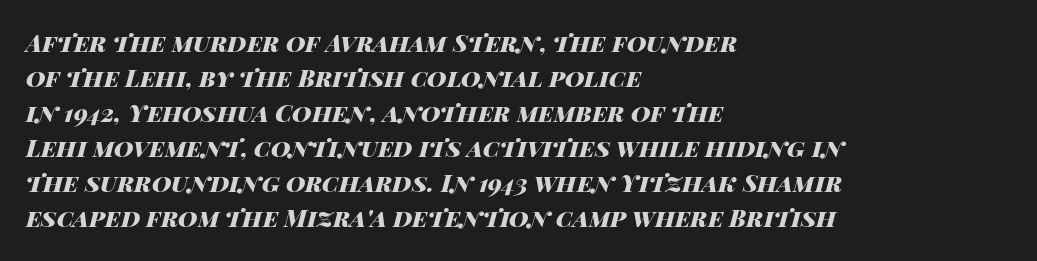
{"italic": "yes", "lean": "right", "slant_degrees": 14, "bold": "yes", "underline": "no", "align": "left", "line_spacing": "normal", "line_spacing_ratio": 1.46, "letter_spacing": "normal", "letter_spacing_em": 0.0, "glyph_px": 24}
